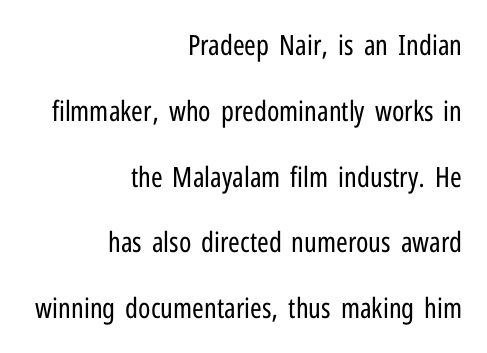
{"serif": "no", "italic": "no", "bold": "no", "weight": "regular", "width": "condensed", "stroke_contrast": "low", "x_height": "medium", "monospaced": "no", "underline": "no", "align": "right", "line_spacing": "loose", "line_spacing_ratio": 2.35, "letter_spacing": "normal", "letter_spacing_em": 0.0, "glyph_px": 28}
